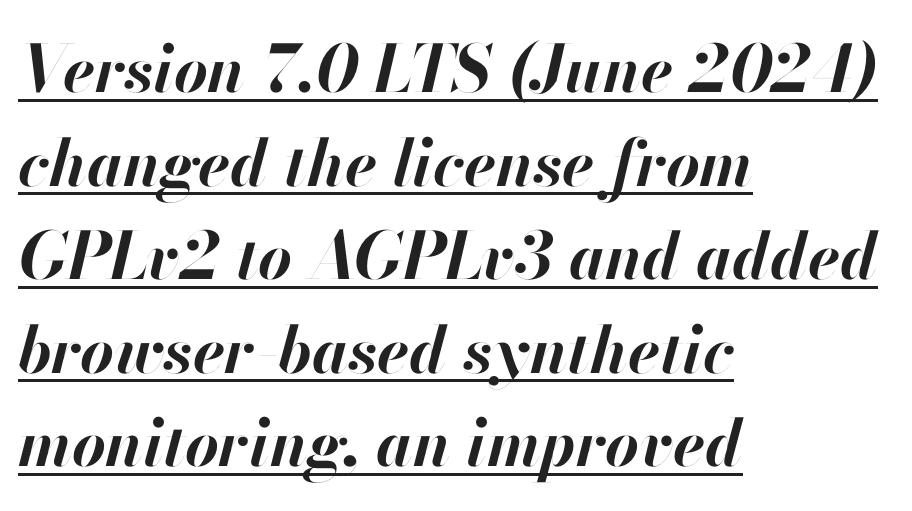
The lines are quadded left. Looks like regular typesetting: each glyph gets only the width it needs. The sample has been set heavy, in full bold. Italic: yes, the glyphs are oblique.
